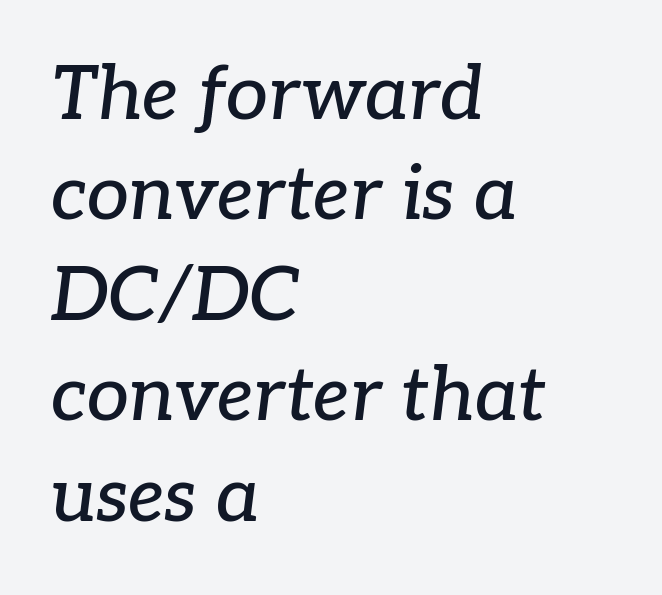
{"serif": "yes", "italic": "yes", "lean": "right", "slant_degrees": 7, "width": "normal", "stroke_contrast": "low", "x_height": "medium", "monospaced": "no", "underline": "no", "align": "left", "line_spacing": "normal", "line_spacing_ratio": 1.34, "letter_spacing": "normal", "letter_spacing_em": 0.0, "glyph_px": 75}
